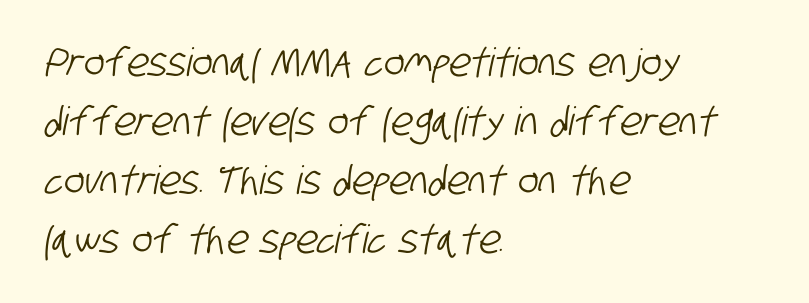
Think of a printed novel: that variable character pitch is what you see here. Short and long lines alike share a common starting point at left. The line texture is even and compact thanks to regular tracking. Has an underline been added? It has not. Compared with typical paragraphs, the rows here are spaced about the same.
